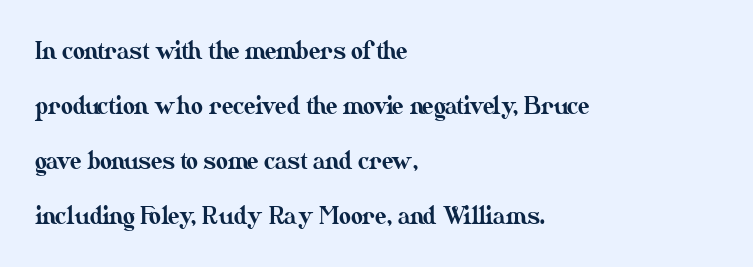
Vertical spacing — loose. Characters follow at the spacing the type designer built in. Which margin do the lines hug? The left one — the right edge is uneven. The zone under the glyphs is completely vacant. A typesetter would mark this as roman, not italic.
